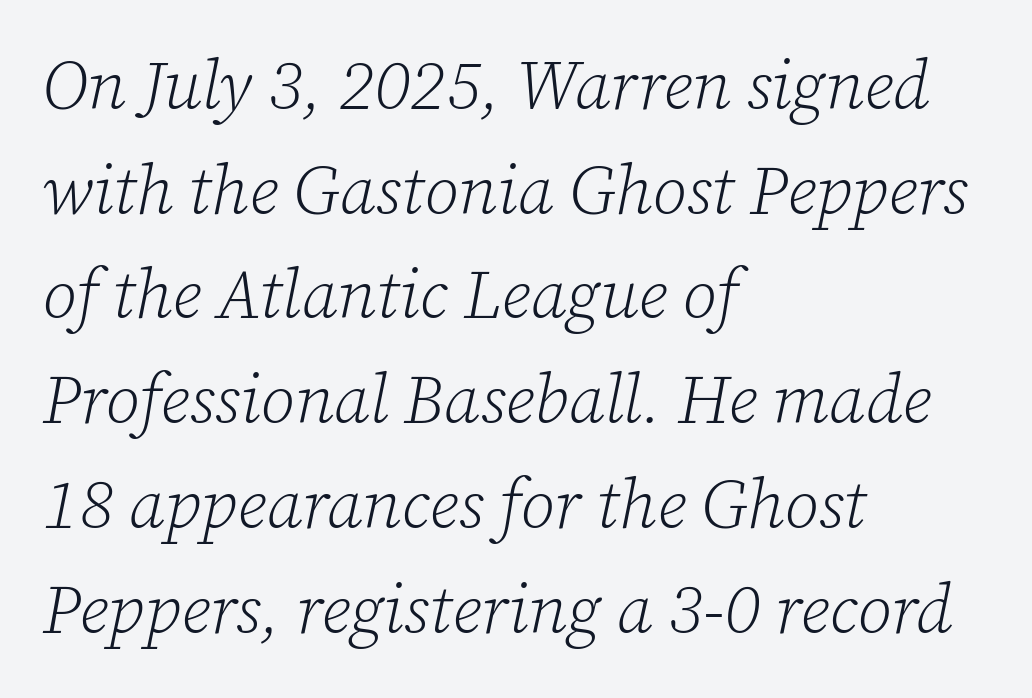
{"serif": "yes", "italic": "yes", "lean": "right", "slant_degrees": 12, "bold": "no", "weight": "light", "width": "normal", "stroke_contrast": "low", "x_height": "medium", "monospaced": "no", "underline": "no", "align": "left", "line_spacing": "normal", "line_spacing_ratio": 1.54, "letter_spacing": "normal", "letter_spacing_em": 0.0, "glyph_px": 68}
